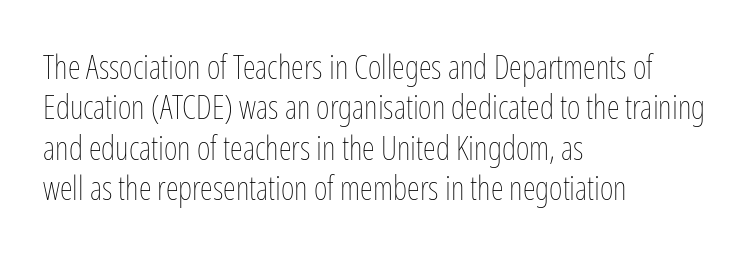
Q: Is the text bold? A: No.
Q: Is the text italic (slanted)? A: No, it is upright.
Q: Is the text underlined? A: No.
Q: How is the paragraph aligned? A: Left-aligned.
Q: Is the spacing between letters normal or unusually wide? A: Normal.
Q: Width (condensed, normal, or wide)? A: Condensed.
Q: Stroke contrast? A: Low.
Q: x-height? A: Medium.
Q: Monospaced? A: No.
